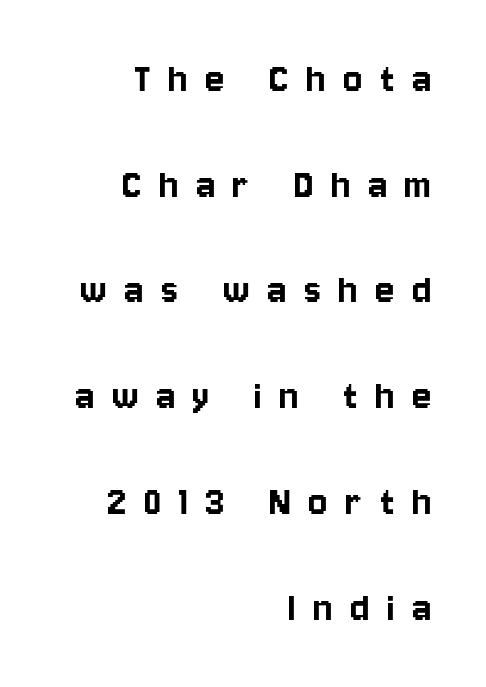
The image shows 45 px condensed sans-serif type, upright; set right-aligned, loose line spacing (2.35x), unusually wide letter spacing (+0.39 em), not underlined; low stroke contrast and a large x-height.
